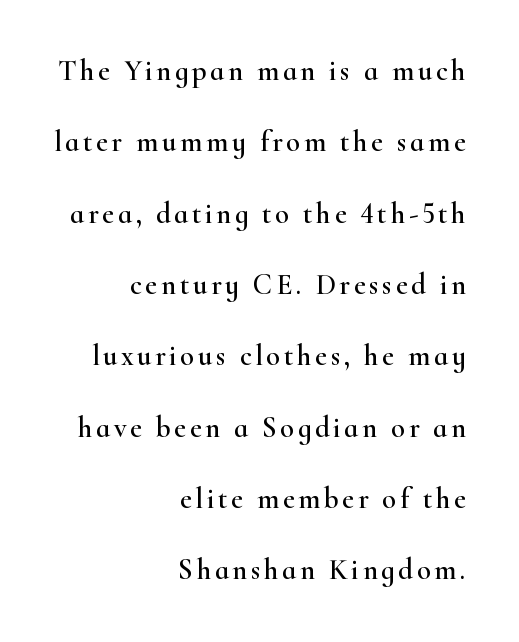
The image shows 29 px wide serif type, upright; set right-aligned, loose line spacing (2.46x), not underlined; high stroke contrast and a small x-height.
